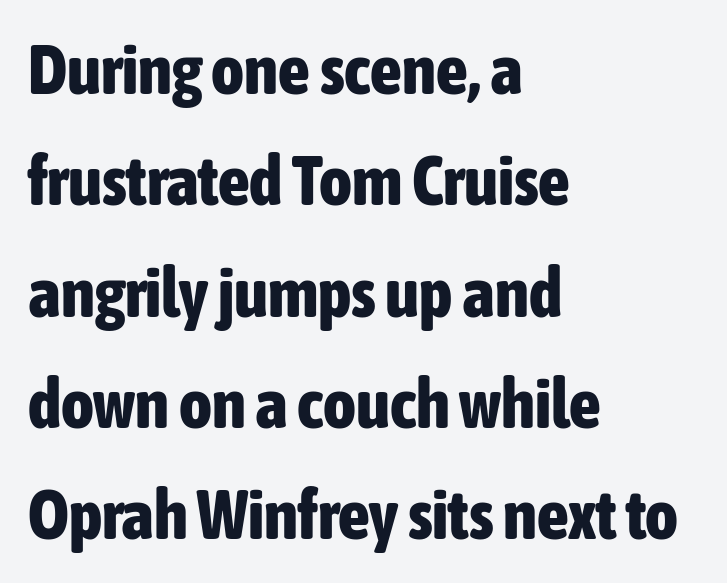
The image shows 70 px bold, condensed sans-serif type, upright; set left-aligned, normal line spacing (1.59x), normal letter spacing, not underlined; low stroke contrast and a medium x-height.
